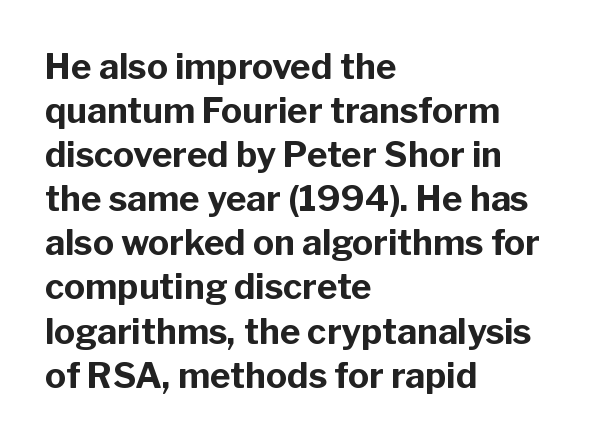
This sample uses plain, unmodified letter spacing. In terms of weight, the rendering is a true, heavy bold. Has an underline been added? It has not. Characters remain perfectly vertical along every line.
